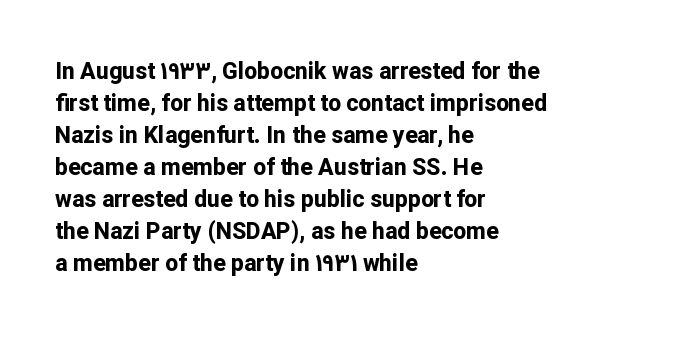
{"italic": "no", "bold": "yes", "underline": "no", "align": "left", "line_spacing": "normal", "line_spacing_ratio": 1.39, "letter_spacing": "normal", "letter_spacing_em": 0.0, "glyph_px": 23}
